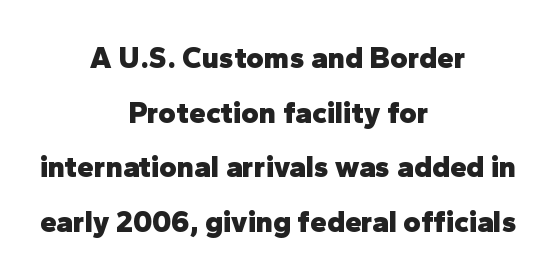
Q: Is the text bold? A: Yes.
Q: Is the text italic (slanted)? A: No, it is upright.
Q: Is the typeface a serif or a sans-serif typeface? A: Sans-serif.
Q: Is the text underlined? A: No.
Q: How is the paragraph aligned? A: Centered.
Q: Is the spacing between letters normal or unusually wide? A: Normal.
Q: Width (condensed, normal, or wide)? A: Normal.
Q: Stroke contrast? A: Low.
Q: x-height? A: Medium.
Q: Monospaced? A: No.
